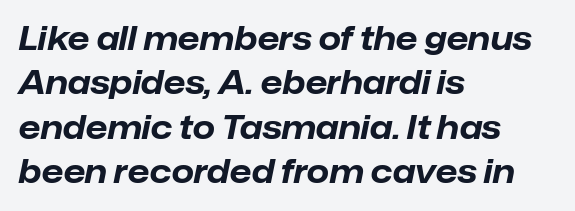
The designer left line spacing at the default. Here the designer chose a conventional face with non-uniform glyph widths. Words appear dense and cohesive because spacing is normal. Is the type bold? Yes — the strokes are clearly thick and heavy. Descenders hang freely into open space.
